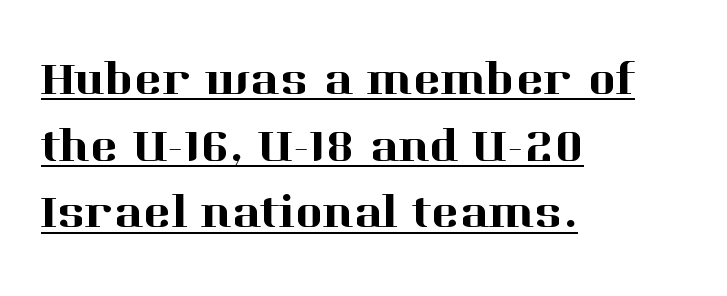
The letterforms sit shoulder to shoulder at normal distance. This block has exactly the height ordinary leading produces. Layout note: lines flush left. The characters display serif detailing at their extremities. Somebody hit Ctrl+U on this one — the words are underlined.
